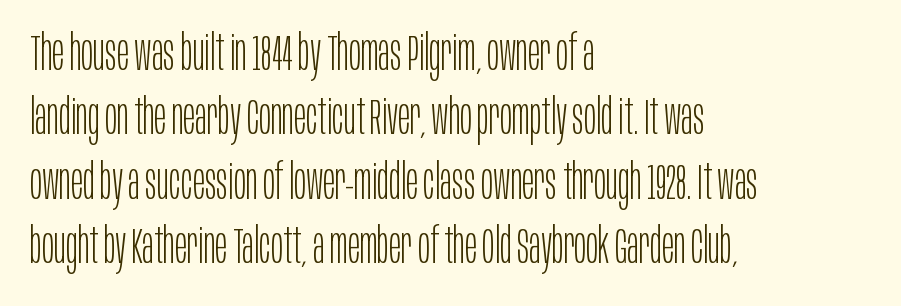
Q: Is the text bold? A: No.
Q: Is the text italic (slanted)? A: No, it is upright.
Q: Is the typeface a serif or a sans-serif typeface? A: Sans-serif.
Q: Is the text underlined? A: No.
Q: How is the paragraph aligned? A: Left-aligned.
Q: Is the spacing between letters normal or unusually wide? A: Normal.
Q: Is the spacing between lines tight, normal or loose? A: Normal.
Q: Width (condensed, normal, or wide)? A: Condensed.
Q: Stroke contrast? A: Low.
Q: x-height? A: Large.
Q: Monospaced? A: No.
